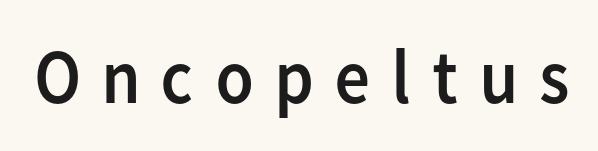
{"serif": "no", "italic": "no", "bold": "no", "weight": "regular", "width": "normal", "stroke_contrast": "low", "x_height": "medium", "monospaced": "no", "underline": "no", "letter_spacing": "wide", "letter_spacing_em": 0.23, "glyph_px": 78}
